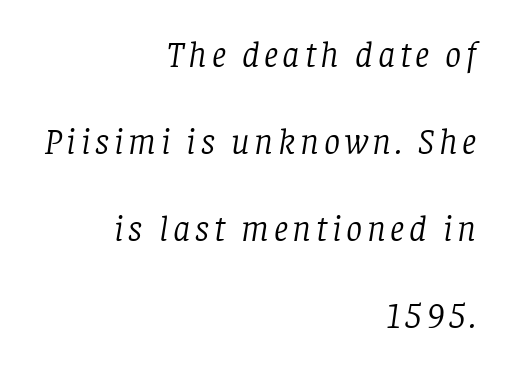
{"serif": "yes", "italic": "yes", "lean": "right", "slant_degrees": 8, "bold": "no", "weight": "light", "width": "normal", "stroke_contrast": "low", "x_height": "large", "monospaced": "no", "underline": "no", "align": "right", "line_spacing": "loose", "line_spacing_ratio": 2.42, "glyph_px": 36}
